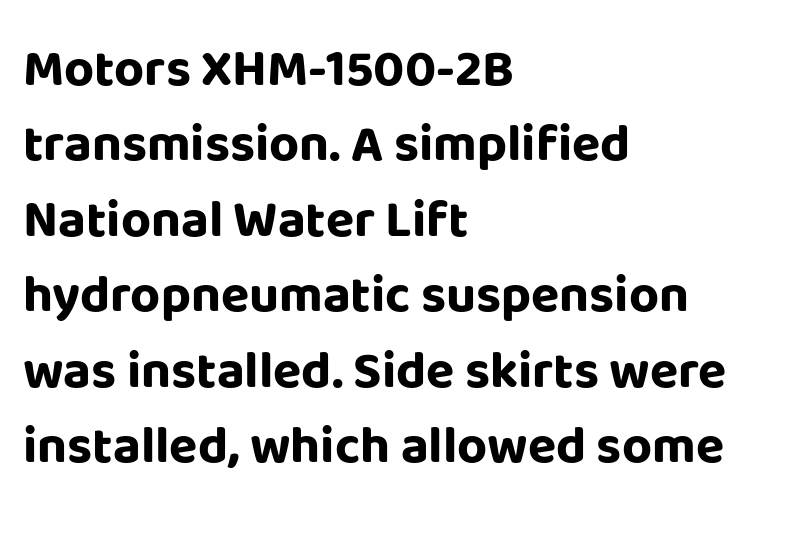
The image shows 52 px bold sans-serif type, upright; set left-aligned, normal line spacing (1.45x), normal letter spacing, not underlined; low stroke contrast and a large x-height.
